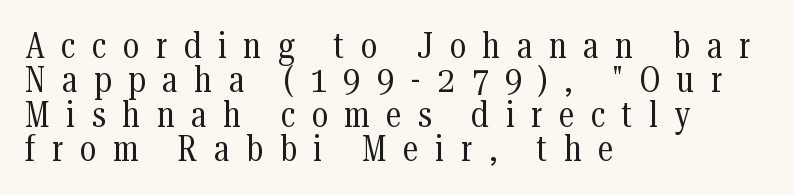
Which margin do the lines hug? The left one — the right edge is uneven. Weight: regular or lighter. The line texture is sparse and dotted thanks to wide tracking. Descenders hang freely into open space.
